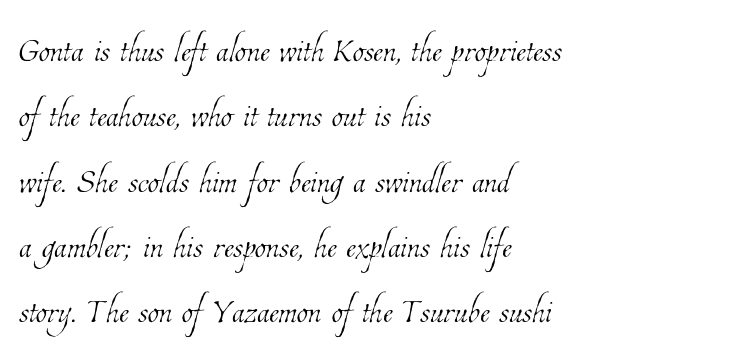
{"bold": "no", "weight": "thin", "width": "condensed", "stroke_contrast": "low", "x_height": "medium", "monospaced": "no", "underline": "no", "align": "left", "line_spacing": "normal", "line_spacing_ratio": 1.42, "letter_spacing": "normal", "letter_spacing_em": 0.0, "glyph_px": 46}
